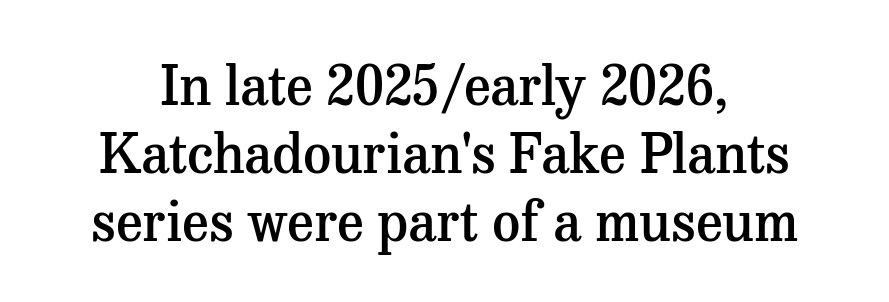
The strokes are fattened partway — semibold, not bold. The text was rendered using a seriffed face with decorative stroke endings. The letters advance in unequal steps, a hallmark of proportional type. The specimen reads as upright at a glance.
